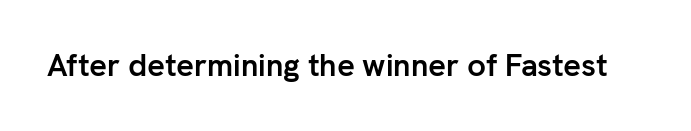
Q: Is the text bold? A: Yes.
Q: Is the text italic (slanted)? A: No, it is upright.
Q: Is the typeface a serif or a sans-serif typeface? A: Sans-serif.
Q: Is the text underlined? A: No.
Q: Is the spacing between letters normal or unusually wide? A: Normal.
Q: Width (condensed, normal, or wide)? A: Normal.
Q: Stroke contrast? A: Low.
Q: x-height? A: Medium.
Q: Monospaced? A: No.
